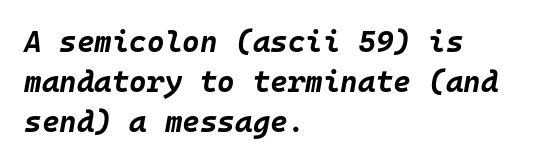
{"italic": "yes", "lean": "right", "slant_degrees": 10, "bold": "yes", "weight": "bold", "width": "normal", "stroke_contrast": "low", "x_height": "large", "monospaced": "yes", "underline": "no", "align": "left", "line_spacing": "normal", "line_spacing_ratio": 1.33, "letter_spacing": "normal", "letter_spacing_em": 0.0, "glyph_px": 30}
